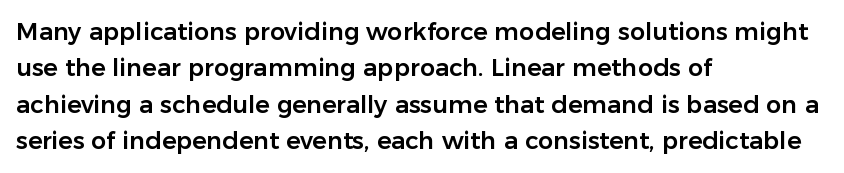
The image shows 24 px text type, upright; set left-aligned, normal line spacing (1.52x), normal letter spacing, not underlined.
